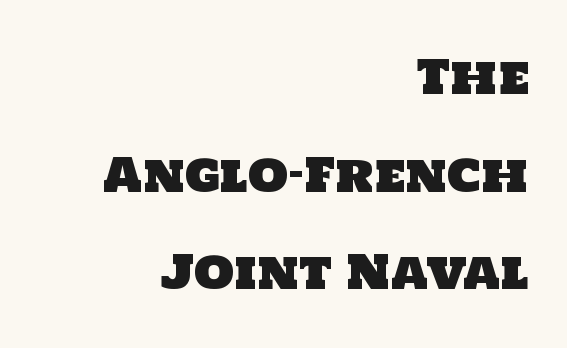
{"serif": "no", "width": "normal", "stroke_contrast": "low", "x_height": "large", "monospaced": "no", "underline": "no", "align": "right", "line_spacing": "loose", "line_spacing_ratio": 2.12, "letter_spacing": "normal", "letter_spacing_em": 0.0, "glyph_px": 46}
